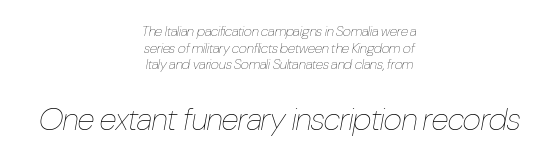
Q: Is the text bold? A: No.
Q: Is the text italic (slanted)? A: Yes, it leans right by about 10 degrees.
Q: Is the text underlined? A: No.
Q: How is the paragraph aligned? A: Centered.
Q: Is the spacing between letters normal or unusually wide? A: Normal.
Q: Which block of text is set in a larger size, the first (top) or the second (bottom)? A: The second (bottom) one.
Q: Width (condensed, normal, or wide)? A: Condensed.
Q: Stroke contrast? A: Low.
Q: x-height? A: Medium.
Q: Monospaced? A: No.
